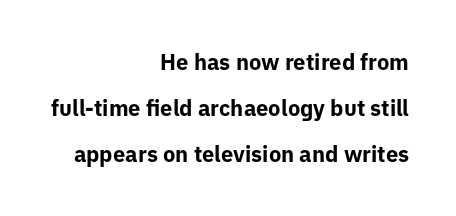
The image shows 22 px bold type, upright; set right-aligned, loose line spacing (2.08x), normal letter spacing, not underlined.
